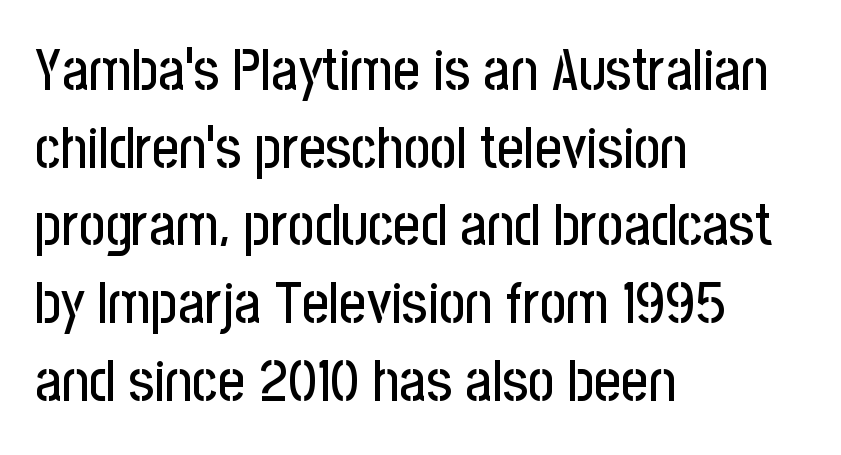
The image shows 58 px condensed sans-serif type, upright; set left-aligned, normal line spacing (1.34x), normal letter spacing, not underlined; low stroke contrast and a medium x-height.
